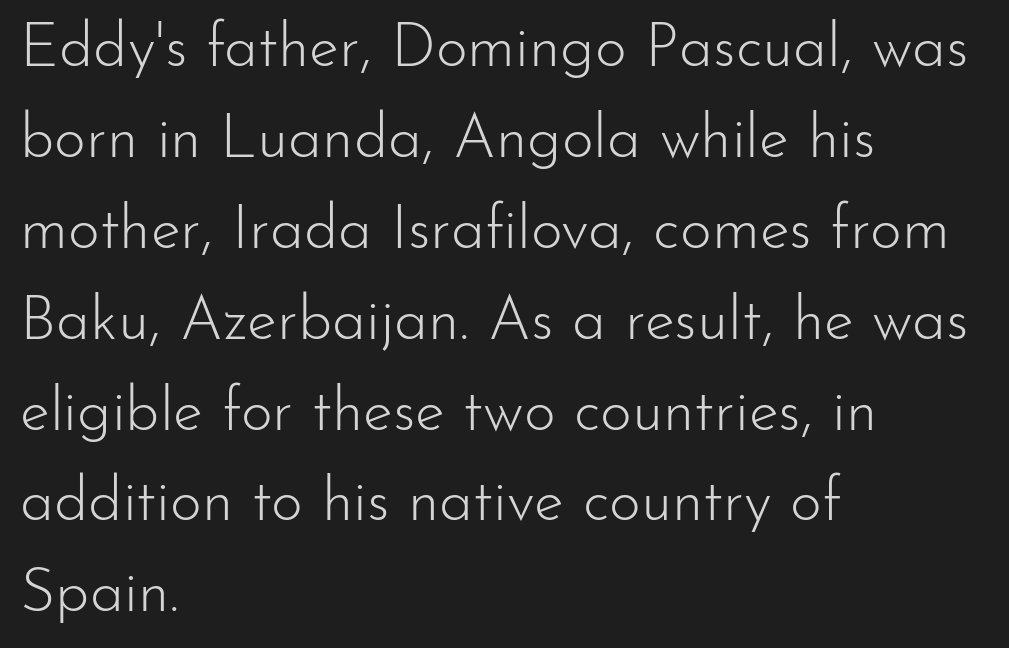
{"serif": "no", "italic": "no", "bold": "no", "weight": "light", "width": "normal", "stroke_contrast": "low", "x_height": "small", "monospaced": "no", "underline": "no", "align": "left", "line_spacing": "normal", "line_spacing_ratio": 1.49, "letter_spacing": "normal", "letter_spacing_em": 0.0, "glyph_px": 61}
